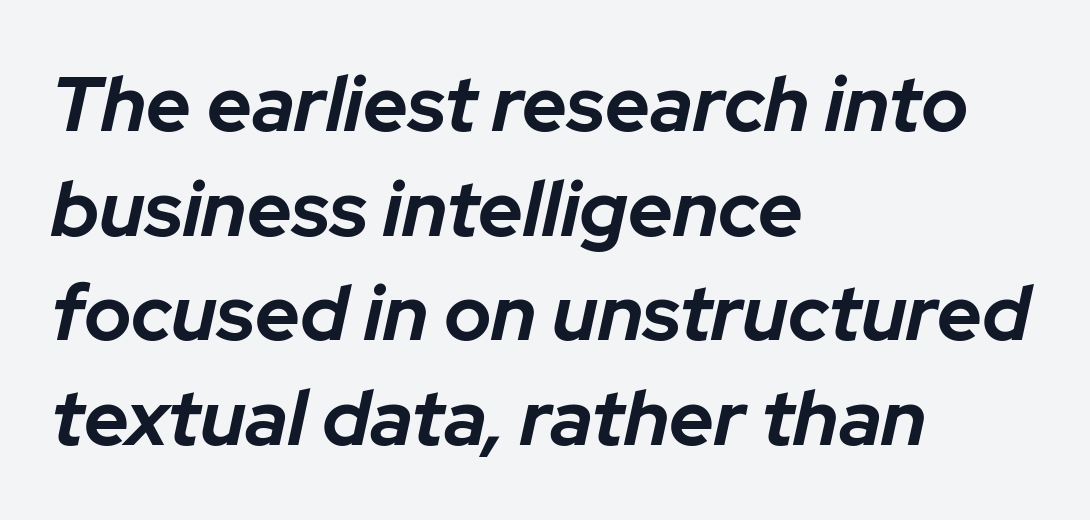
Observe the lean: these are italic letterforms. Quick note: interline space is typical. Students, note that the glyphs here touch the page at normal intervals. Its strokes are broad and dark, the hallmark of bold type. The passage shown is typed in a proportional face where columns would drift.
